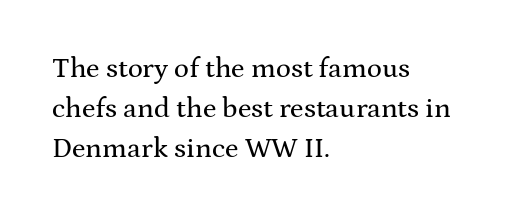
{"serif": "yes", "italic": "no", "width": "wide", "stroke_contrast": "medium", "x_height": "medium", "monospaced": "no", "underline": "no", "align": "left", "line_spacing": "normal", "line_spacing_ratio": 1.42, "letter_spacing": "normal", "letter_spacing_em": 0.0, "glyph_px": 28}
